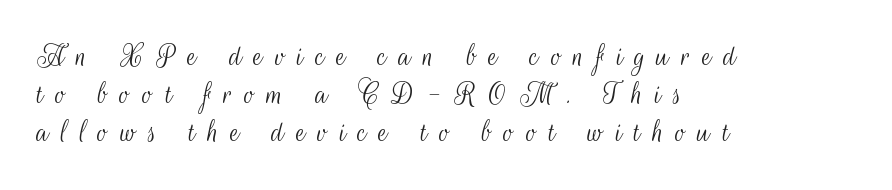
{"serif": "no", "bold": "no", "weight": "light", "width": "condensed", "stroke_contrast": "medium", "x_height": "small", "monospaced": "no", "underline": "no", "align": "left", "line_spacing": "tight", "line_spacing_ratio": 1.15, "letter_spacing": "wide", "letter_spacing_em": 0.37, "glyph_px": 33}
